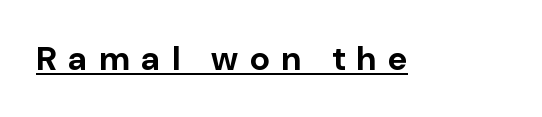
The image shows 34 px bold sans-serif type, upright; set unusually wide letter spacing (+0.35 em), underlined; low stroke contrast and a medium x-height.
